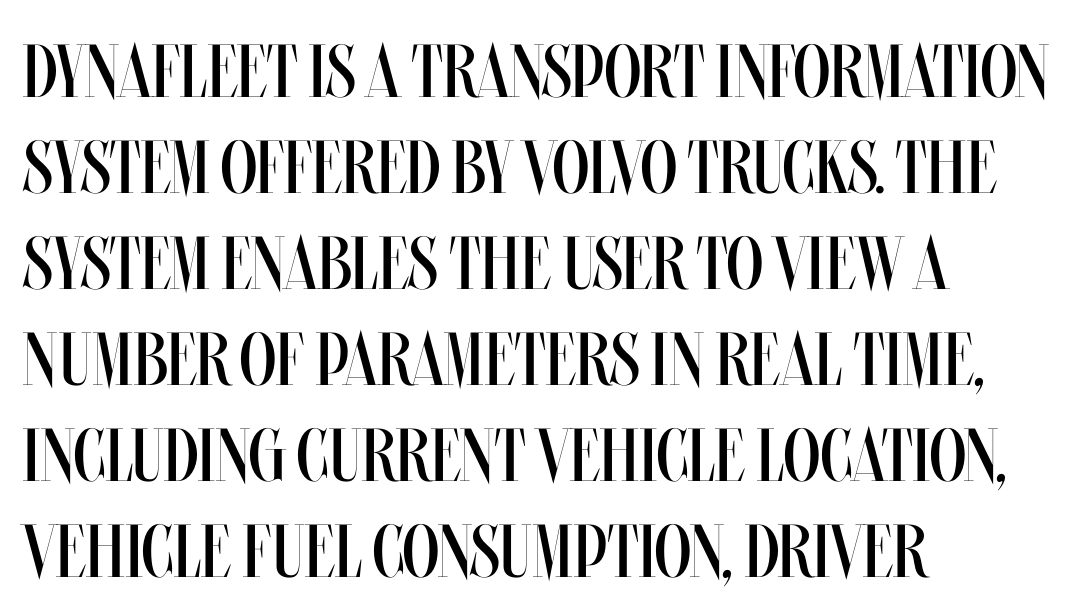
The image shows 75 px regular-weight, condensed type, upright; set left-aligned, normal line spacing (1.28x), normal letter spacing, not underlined; medium stroke contrast and a large x-height.
